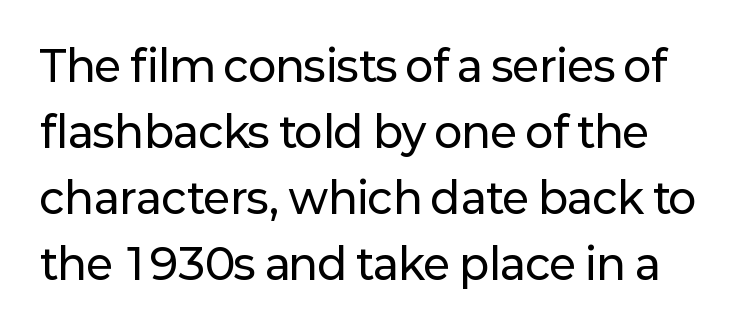
The image shows 42 px sans-serif type, upright; set normal line spacing (1.57x), normal letter spacing, not underlined; low stroke contrast and a medium x-height.
